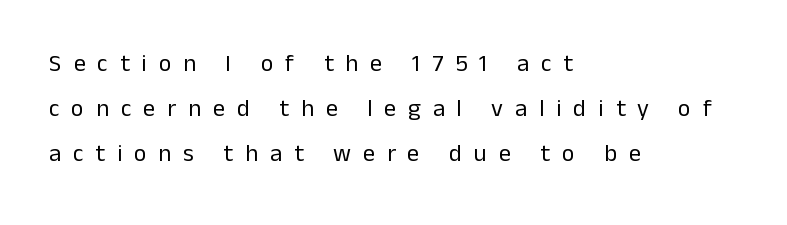
The image shows 24 px text type, upright; set left-aligned, line spacing 1.87x, unusually wide letter spacing (+0.5 em), not underlined.
